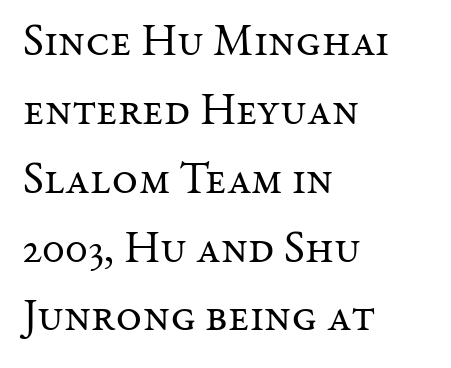
Each row of text sits above clean, open space. On a weight scale, this lands at 450 or below. To sum up the face: it has serifs. Character widths vary here, with narrow letters taking less room than wide ones. One-word summary of the alignment: left. Vertically, the passage feels balanced, rows spaced as you'd expect.
